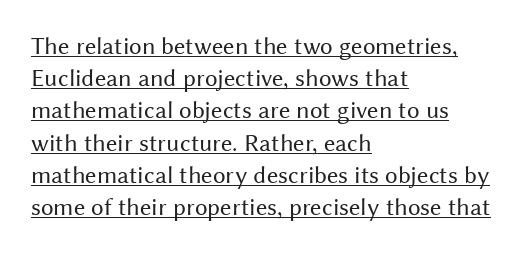
Q: Is the text bold? A: No.
Q: Is the text italic (slanted)? A: No, it is upright.
Q: Is the text underlined? A: Yes.
Q: How is the paragraph aligned? A: Left-aligned.
Q: Is the spacing between letters normal or unusually wide? A: Normal.
Q: Is the spacing between lines tight, normal or loose? A: Normal.
